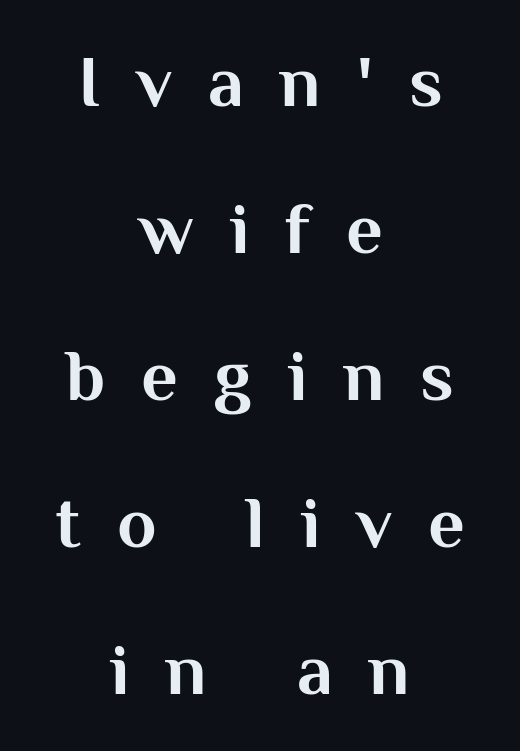
{"serif": "no", "italic": "no", "bold": "yes", "weight": "bold", "width": "normal", "stroke_contrast": "medium", "x_height": "medium", "monospaced": "no", "underline": "no", "align": "center", "line_spacing": "loose", "line_spacing_ratio": 2.04, "letter_spacing": "wide", "letter_spacing_em": 0.5, "glyph_px": 72}
